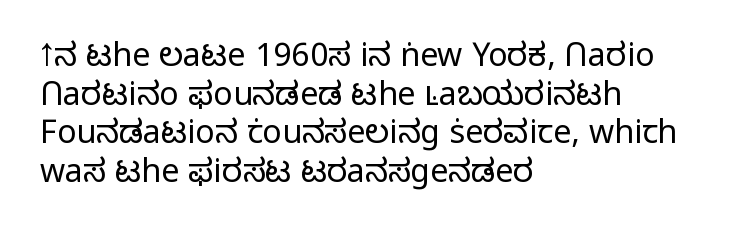
{"serif": "no", "italic": "no", "bold": "no", "weight": "light", "width": "normal", "stroke_contrast": "low", "x_height": "medium", "monospaced": "no", "underline": "no", "align": "left", "line_spacing_ratio": 1.21, "letter_spacing": "normal", "letter_spacing_em": 0.0, "glyph_px": 32}
